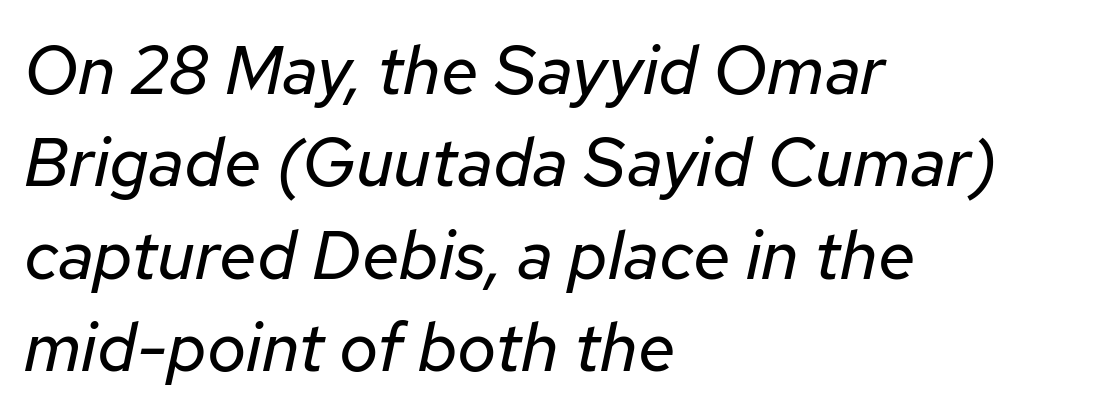
Q: Is the text bold? A: No.
Q: Is the text italic (slanted)? A: Yes, it leans right by about 12 degrees.
Q: Is the text underlined? A: No.
Q: How is the paragraph aligned? A: Left-aligned.
Q: Is the spacing between letters normal or unusually wide? A: Normal.
Q: Is the spacing between lines tight, normal or loose? A: Normal.
Q: Width (condensed, normal, or wide)? A: Normal.
Q: Stroke contrast? A: Low.
Q: x-height? A: Medium.
Q: Monospaced? A: No.
